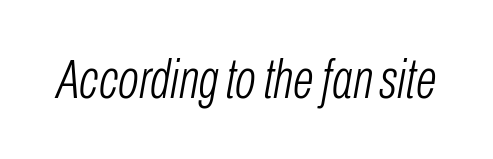
The image shows 55 px light, condensed type, italic (leaning right); set normal letter spacing, not underlined; low stroke contrast and a medium x-height.
